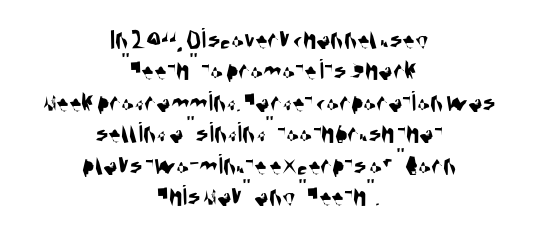
{"serif": "no", "width": "condensed", "stroke_contrast": "medium", "x_height": "large", "monospaced": "no", "underline": "no", "align": "center", "line_spacing": "tight", "line_spacing_ratio": 1.05, "letter_spacing": "normal", "letter_spacing_em": 0.0, "glyph_px": 30}
